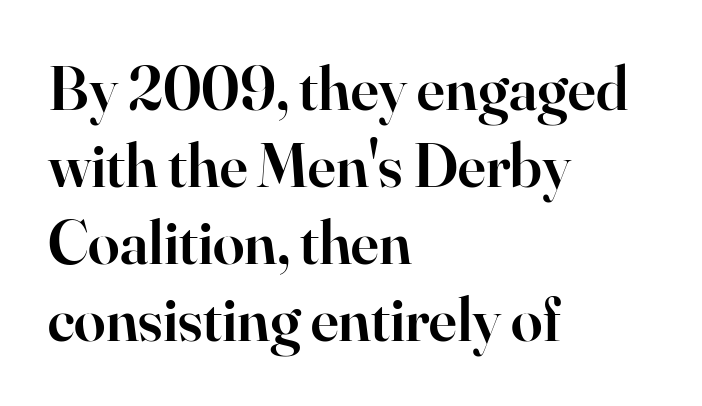
{"serif": "yes", "italic": "no", "bold": "semi", "weight": "semibold", "width": "normal", "stroke_contrast": "high", "x_height": "small", "monospaced": "no", "underline": "no", "align": "left", "line_spacing_ratio": 1.22, "letter_spacing": "normal", "letter_spacing_em": 0.0, "glyph_px": 63}
